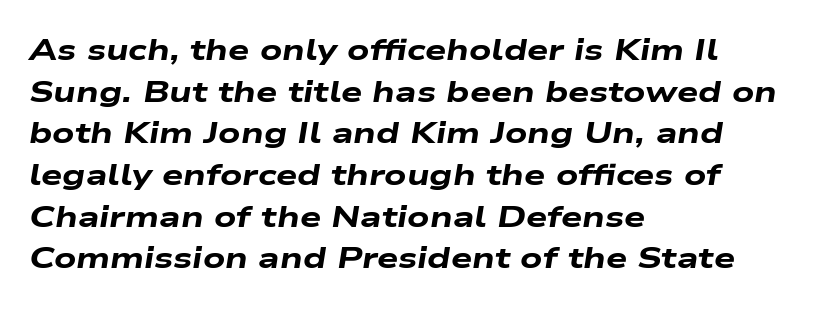
{"italic": "yes", "lean": "right", "slant_degrees": 9, "bold": "yes", "weight": "heavy", "width": "wide", "stroke_contrast": "low", "x_height": "medium", "monospaced": "no", "underline": "no", "align": "left", "line_spacing": "normal", "line_spacing_ratio": 1.39, "letter_spacing": "normal", "letter_spacing_em": 0.0, "glyph_px": 30}
